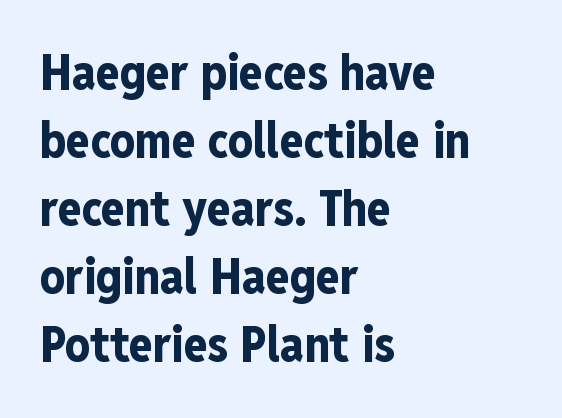
The image shows 49 px bold, condensed sans-serif type, upright; set left-aligned, normal line spacing (1.39x), normal letter spacing, not underlined; low stroke contrast and a medium x-height.
